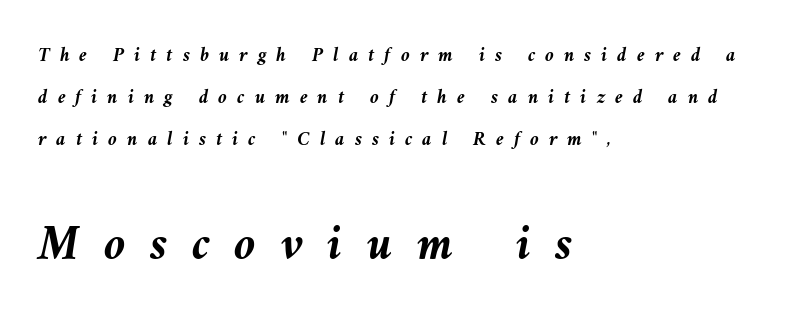
The image shows 49 px semibold type, italic (leaning left); set left-aligned, loose line spacing (2.1x), unusually wide letter spacing (+0.5 em), not underlined; the second (bottom) block is 2.45x larger; medium stroke contrast and a medium x-height.
